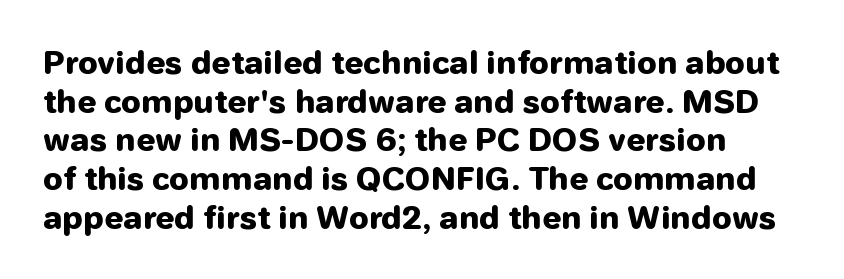
The image shows 31 px heavy sans-serif type, upright; set normal line spacing (1.25x), normal letter spacing, not underlined; low stroke contrast and a medium x-height.
